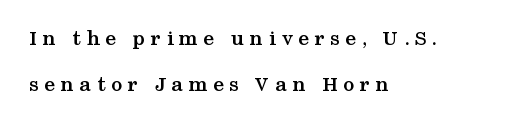
Q: Is the text bold? A: Yes.
Q: Is the text italic (slanted)? A: No, it is upright.
Q: Is the text underlined? A: No.
Q: How is the paragraph aligned? A: Left-aligned.
Q: Is the spacing between letters normal or unusually wide? A: Unusually wide.
Q: Is the spacing between lines tight, normal or loose? A: Loose.
